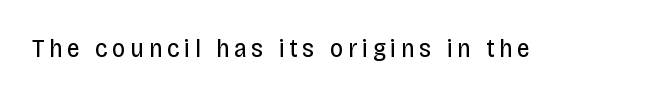
{"italic": "no", "bold": "no", "underline": "no", "glyph_px": 26}
